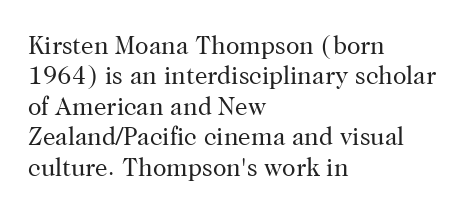
Nope, not italic — everything's standing straight. Only glyphs here, with clear space below each row. Leftover space on each line is placed entirely after the last word. The gaps between neighbouring characters are ordinary and unremarkable. A light-to-regular cut is what we see here.
